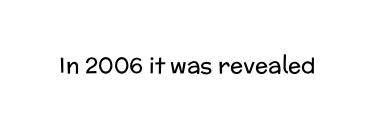
{"italic": "no", "bold": "no", "underline": "no", "letter_spacing": "normal", "letter_spacing_em": 0.0, "glyph_px": 22}
